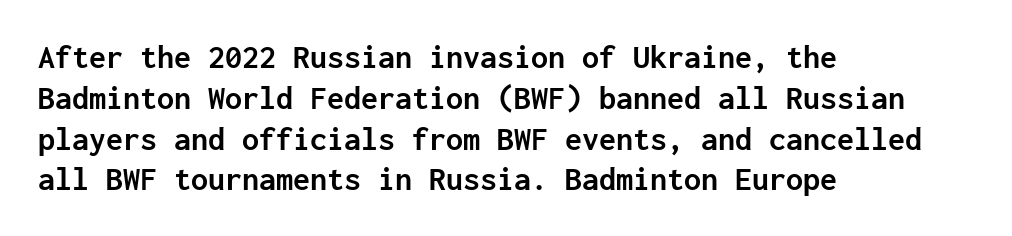
The compositor pushed each line to the left boundary. Every character here occupies the same horizontal width, giving the sample a typewriter-like rhythm. A typesetter would mark this as roman, not italic. The glyphs are unaccompanied by any horizontal stroke below them. Typesetter's note: full bold, strokes at maximum text heaviness. Nobody touched the tracking dial on this one.
